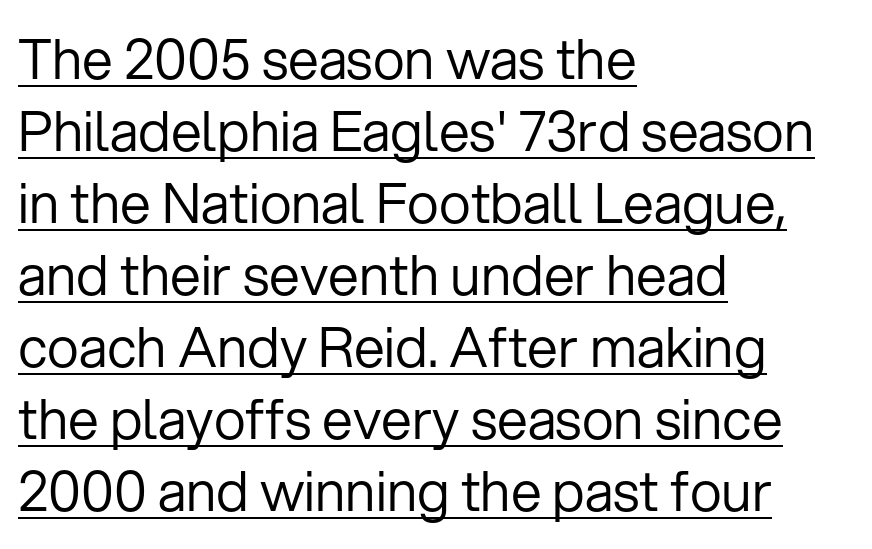
In terms of posture, this sample is upright. Think of a printed novel: that variable character pitch is what you see here. Regarding serifs, this sample does without them. Nothing unusual about the tracking: characters are spaced as the font intends. In designer terms, the underline attribute is active on this setting. Regular leading.
